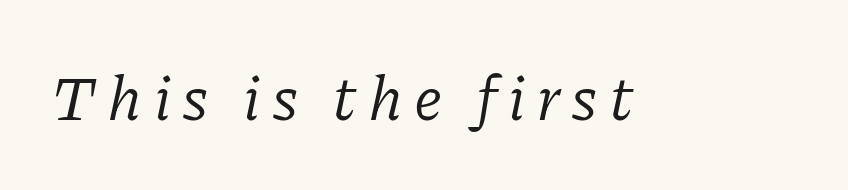
{"serif": "yes", "italic": "yes", "lean": "right", "slant_degrees": 11, "bold": "no", "weight": "regular", "width": "normal", "stroke_contrast": "low", "x_height": "medium", "monospaced": "no", "underline": "no", "glyph_px": 63}
